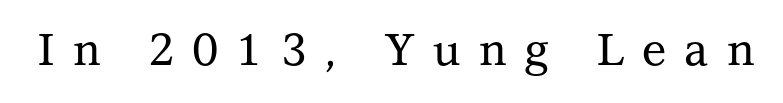
Italic? Not at all — the glyphs are vertical. The space directly below the letters is spotless. Classification — serif. A typesetter would call this proportional, since set widths differ per character.
